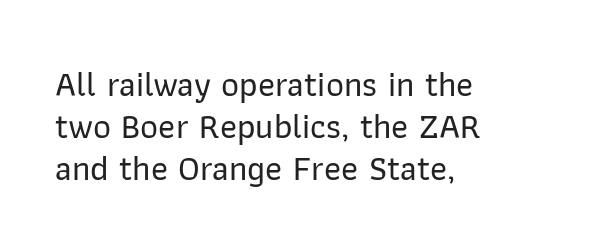
The image shows 35 px sans-serif type, upright; set left-aligned, line spacing 1.2x, normal letter spacing, not underlined; low stroke contrast and a medium x-height.
